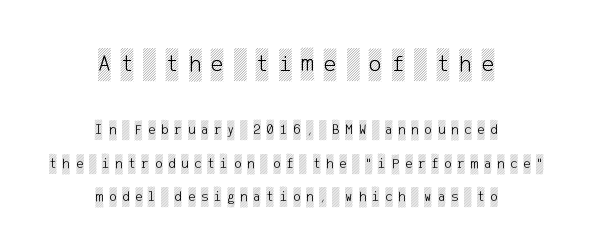
{"italic": "no", "underline": "no", "align": "center", "line_spacing": "loose", "line_spacing_ratio": 2.38, "letter_spacing": "wide", "letter_spacing_em": 0.41, "larger_block": "first", "size_ratio": 1.71, "glyph_px": 24}
